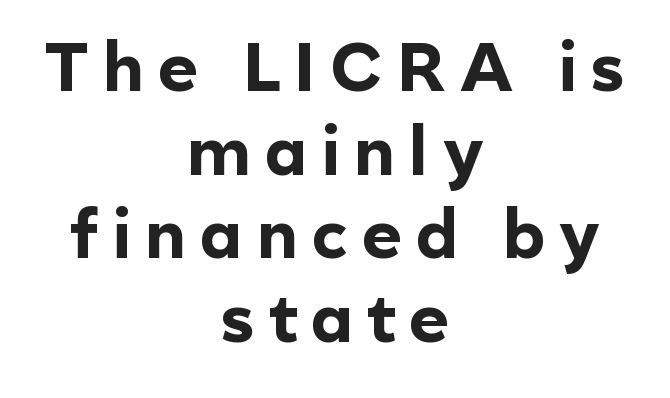
Honestly, the letter spacing is so wide it's the main thing you notice. This is the regular roman posture of the typeface. Caption: bold face, heavy strokes. If you folded the block vertically in half, each line would mirror itself in length. Each letter keeps its own natural width here, so spacing adapts to shape. Underlining? Definitely not there.
